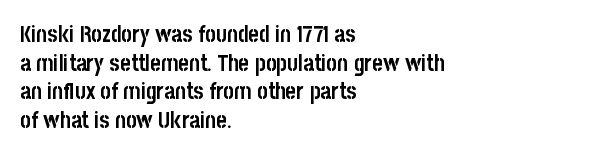
{"italic": "no", "bold": "yes", "underline": "no", "align": "left", "line_spacing_ratio": 1.24, "letter_spacing": "normal", "letter_spacing_em": 0.0, "glyph_px": 23}
